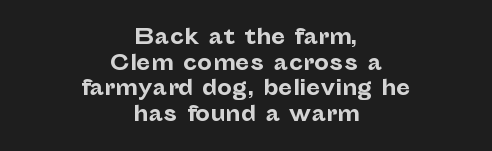
A bare baseline throughout the passage. Visually the block forms a symmetrical silhouette, jagged on both flanks. Notice how thick the strokes are: this is what a full bold looks like. This rendering leaves character spacing at its baseline value.
